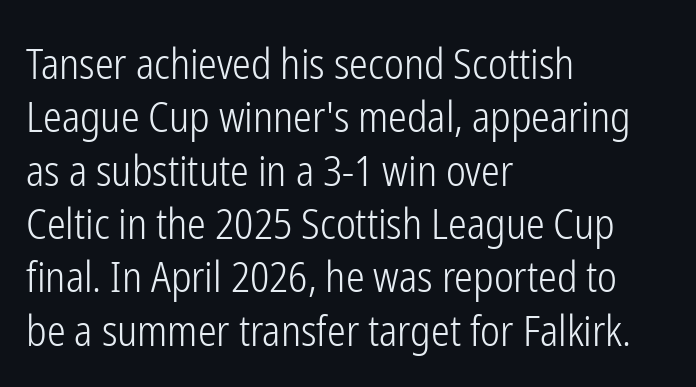
The words here are not underlined. Classification — sans serif. Visually the block forms a straight wall on the left and a jagged coastline on the right. Counters stay open thanks to moderate or lighter strokes.
